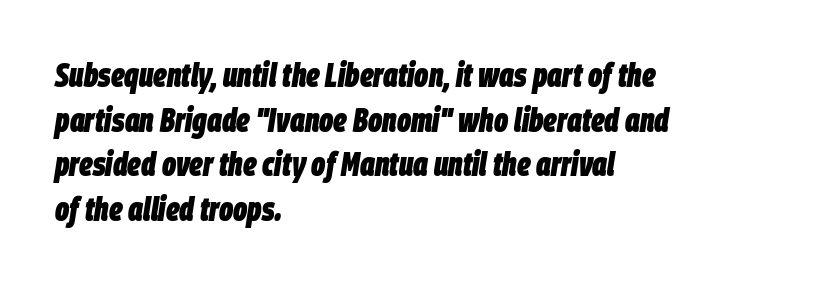
The image shows 33 px heavy, condensed type, italic (leaning right); set left-aligned, normal line spacing (1.35x), normal letter spacing, not underlined; low stroke contrast and a large x-height.
